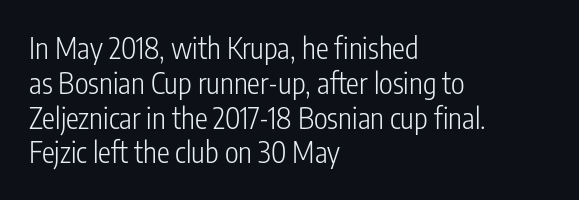
Is the stroke heavy? The answer is a plain regular-or-lighter. Clear beneath every line of the passage. A sans-serif font was chosen for this passage. Glyph-to-glyph distance matches everyday printed text. Each letter keeps its own natural width here, so spacing adapts to shape.
